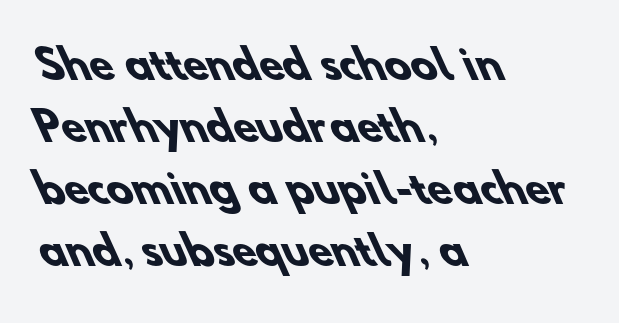
Q: Is the text bold? A: Yes.
Q: Is the typeface a serif or a sans-serif typeface? A: Sans-serif.
Q: Is the text underlined? A: No.
Q: How is the paragraph aligned? A: Left-aligned.
Q: Is the spacing between letters normal or unusually wide? A: Normal.
Q: Is the spacing between lines tight, normal or loose? A: Normal.
Q: Width (condensed, normal, or wide)? A: Normal.
Q: Stroke contrast? A: Low.
Q: x-height? A: Small.
Q: Monospaced? A: No.
